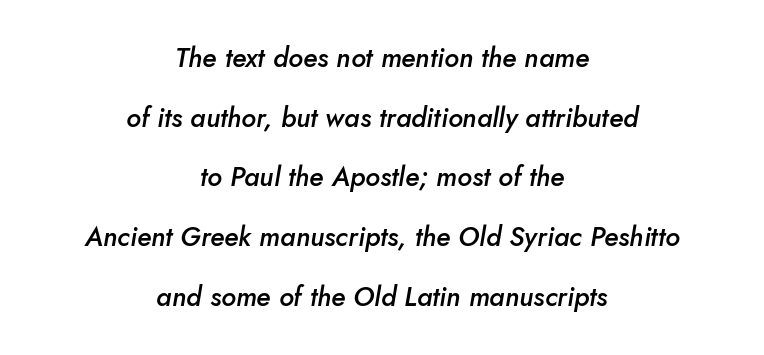
Horizontally, the lines are justified to the midpoint only. The passage shown is semibold, sitting just below true bold. One glance says open: line gaps are wider than usual. Short note: letters normally spaced. Any mark beneath the type? The region is blank. The typography opts for an oblique posture over an upright one.
